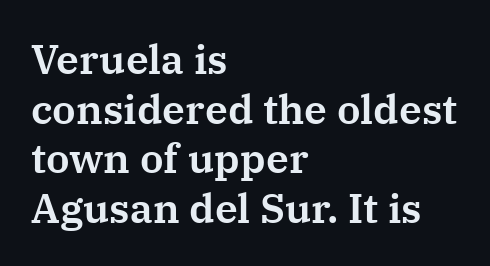
Every row of glyphs begins at an identical x-position on the left. Underlining? Definitely not there. Rendered with straight, roman letterforms. How are the letters spaced? Ordinarily, with no added tracking.
